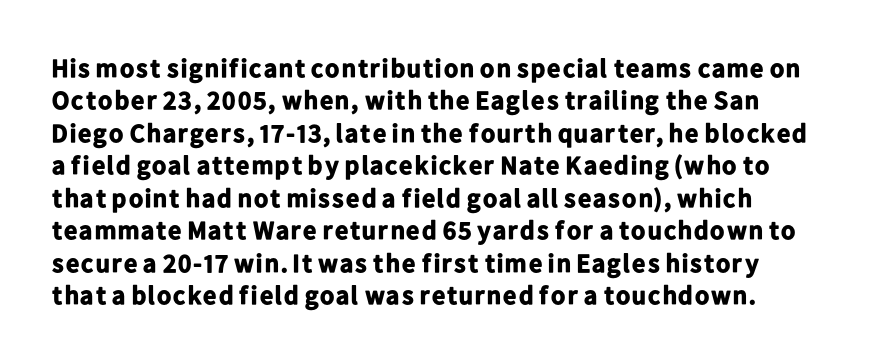
Q: Is the text bold? A: Yes.
Q: Is the text italic (slanted)? A: No, it is upright.
Q: Is the text underlined? A: No.
Q: Is the spacing between letters normal or unusually wide? A: Normal.
Q: Is the spacing between lines tight, normal or loose? A: Normal.
